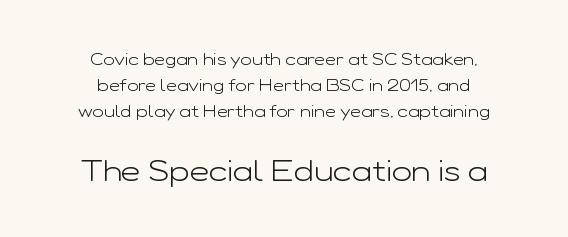
{"serif": "no", "italic": "no", "bold": "no", "weight": "light", "width": "wide", "stroke_contrast": "low", "x_height": "medium", "monospaced": "no", "underline": "no", "align": "center", "line_spacing": "normal", "line_spacing_ratio": 1.54, "letter_spacing": "normal", "letter_spacing_em": 0.0, "larger_block": "second", "size_ratio": 1.76, "glyph_px": 30}
